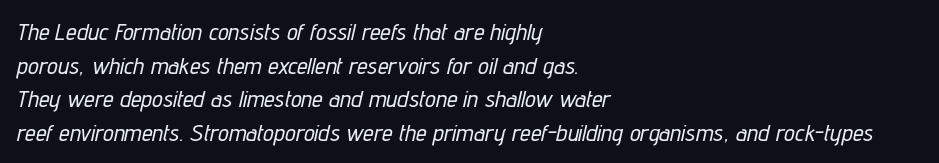
{"italic": "yes", "lean": "right", "slant_degrees": 12, "underline": "no", "align": "left", "line_spacing": "normal", "line_spacing_ratio": 1.4, "letter_spacing": "normal", "letter_spacing_em": 0.0, "glyph_px": 24}
